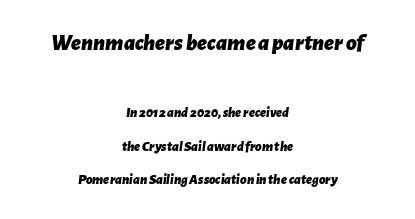
The strokes are fattened all the way to bold. Nobody touched the tracking dial on this one. In terms of posture, this sample is oblique. The first block has been scaled up relative to the second. Reading down the block, each line starts at a different indent, mirrored at its end. Successive baselines arrive slowly, with a big drop between each.
